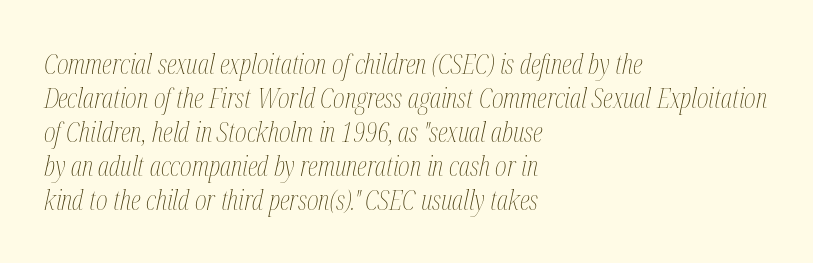
There is no visible air inserted between adjacent glyphs. These lines were composed using italics. The letterforms sit at book weight or below. Does the copy run flush right? No — it runs flush left. Each letter keeps its own natural width here, so spacing adapts to shape.
